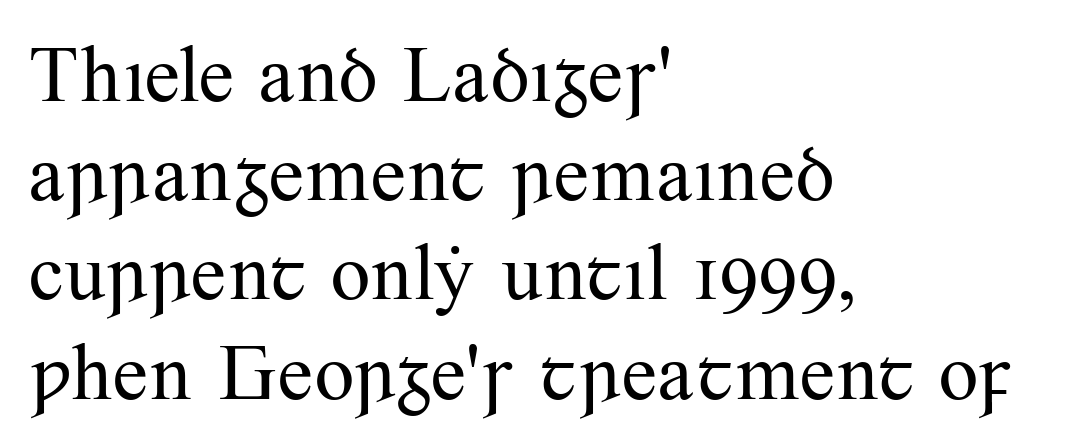
The baseline area is clear. The font family rendered here belongs to the serif group. The line texture is even and compact thanks to regular tracking. These lines are rendered in a variable-pitch font. Heaviness? Minimal to ordinary, like unemphasized prose.
